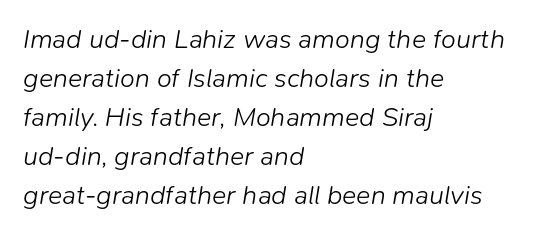
Q: Is the text bold? A: No.
Q: Is the text italic (slanted)? A: Yes, it leans right by about 9 degrees.
Q: Is the text underlined? A: No.
Q: How is the paragraph aligned? A: Left-aligned.
Q: Is the spacing between letters normal or unusually wide? A: Normal.
Q: Is the spacing between lines tight, normal or loose? A: Normal.
